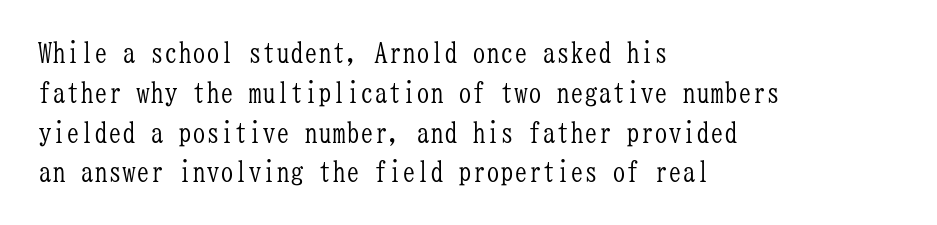
Q: Is the text bold? A: No.
Q: Is the text italic (slanted)? A: No, it is upright.
Q: Is the typeface a serif or a sans-serif typeface? A: Serif.
Q: Is the text underlined? A: No.
Q: How is the paragraph aligned? A: Left-aligned.
Q: Is the spacing between letters normal or unusually wide? A: Normal.
Q: Is the spacing between lines tight, normal or loose? A: Normal.
Q: Width (condensed, normal, or wide)? A: Condensed.
Q: Stroke contrast? A: Low.
Q: x-height? A: Medium.
Q: Monospaced? A: Yes.
